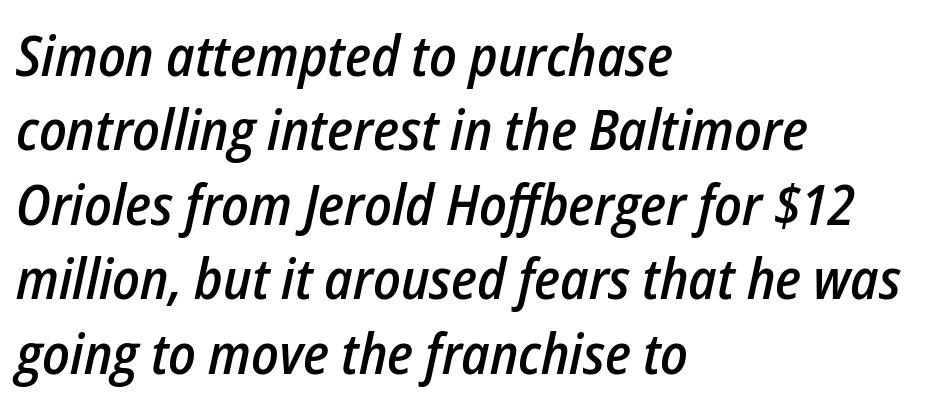
Q: Is the text bold? A: Semi-bold.
Q: Is the text italic (slanted)? A: Yes, it leans right by about 12 degrees.
Q: Is the text underlined? A: No.
Q: How is the paragraph aligned? A: Left-aligned.
Q: Is the spacing between letters normal or unusually wide? A: Normal.
Q: Is the spacing between lines tight, normal or loose? A: Normal.
Q: Width (condensed, normal, or wide)? A: Condensed.
Q: Stroke contrast? A: Low.
Q: x-height? A: Medium.
Q: Monospaced? A: No.
